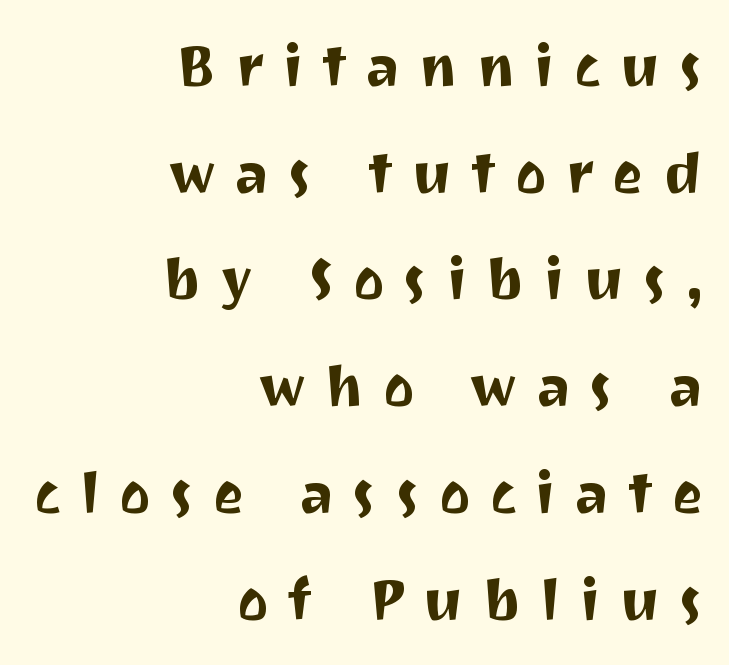
Each word looks stretched out because of the extra space between its letters. Rendered with straight, roman letterforms. You can tell from the bare stems that sans-serif type was used. The words here are not underlined.
